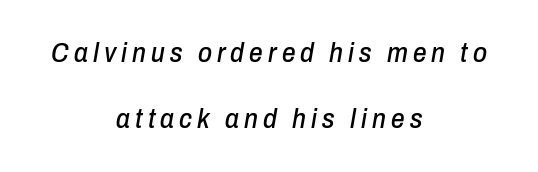
Compared with typical paragraphs, the rows here are farther apart. Every row of glyphs is offset so its center matches the block's center. The glyphs look as if they've been sheared to an angle. The passage shown is not underscored anywhere.
